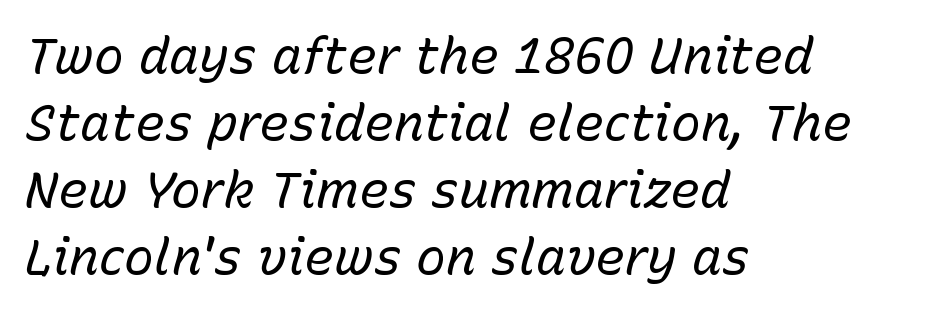
{"italic": "yes", "lean": "right", "slant_degrees": 15, "bold": "no", "weight": "regular", "width": "normal", "stroke_contrast": "low", "x_height": "medium", "monospaced": "no", "underline": "no", "align": "left", "line_spacing": "normal", "line_spacing_ratio": 1.34, "letter_spacing": "normal", "letter_spacing_em": 0.0, "glyph_px": 50}
